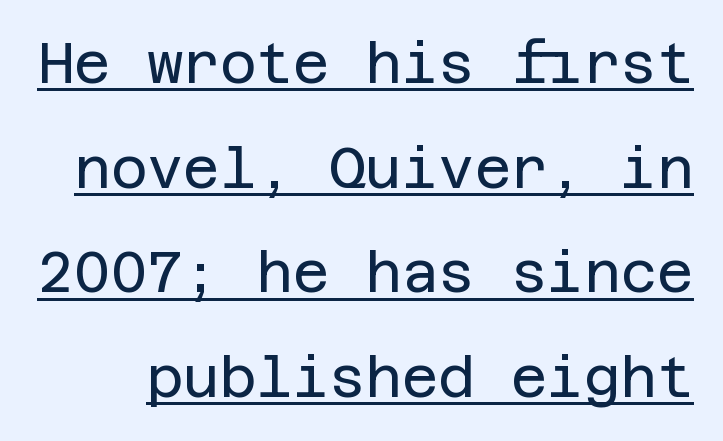
The image shows 56 px regular-weight sans-serif type, upright; set line spacing 1.87x, normal letter spacing, underlined; low stroke contrast and a large x-height.
